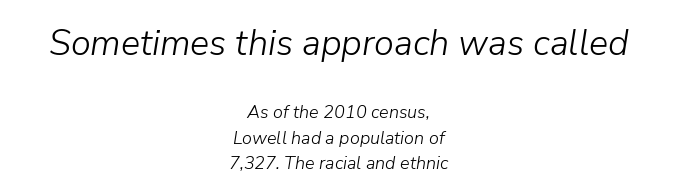
This rendering features lettering with no underline. Spacing between characters is what you'd get straight out of the box. Each line is balanced around a shared central axis. This is not heavy type; no bold has been used. Look at the glyph heights: the upper group is clearly the bigger setting.
